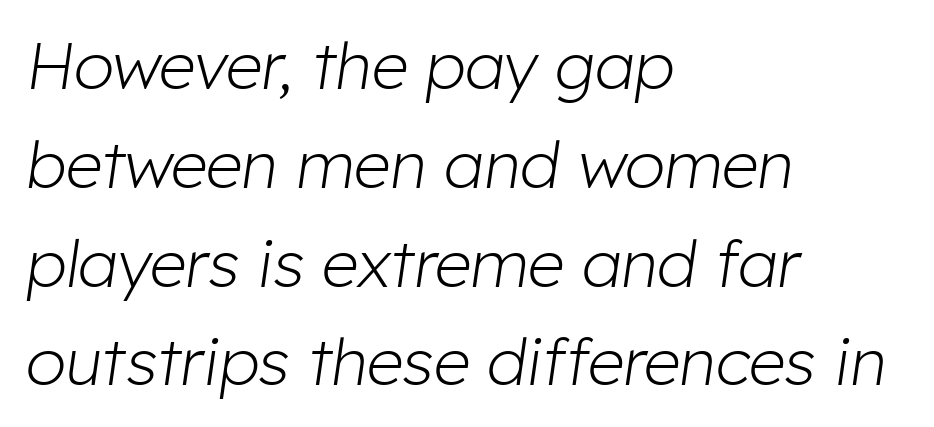
The image shows 65 px light type, italic (leaning right); set left-aligned, normal line spacing (1.52x), normal letter spacing, not underlined; low stroke contrast and a medium x-height.
